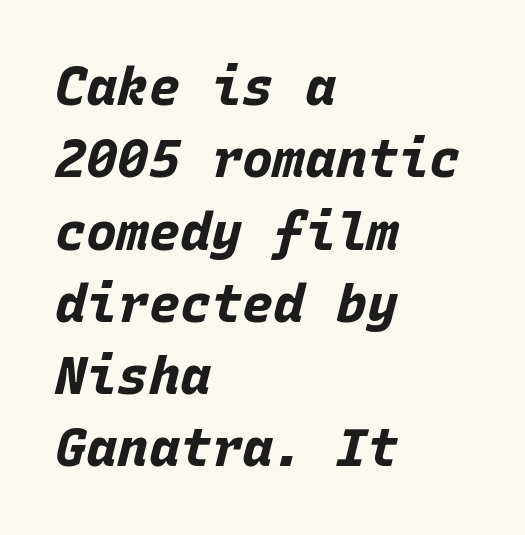
Q: Is the text bold? A: Yes.
Q: Is the text italic (slanted)? A: Yes, it leans right by about 15 degrees.
Q: Is the text underlined? A: No.
Q: How is the paragraph aligned? A: Left-aligned.
Q: Is the spacing between letters normal or unusually wide? A: Normal.
Q: Is the spacing between lines tight, normal or loose? A: Normal.
Q: Width (condensed, normal, or wide)? A: Normal.
Q: Stroke contrast? A: Low.
Q: x-height? A: Large.
Q: Monospaced? A: Yes.
